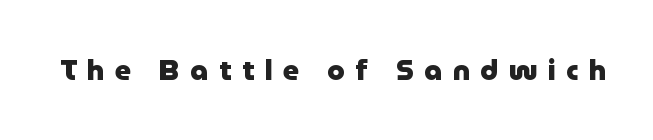
{"serif": "no", "italic": "no", "bold": "yes", "weight": "heavy", "width": "normal", "stroke_contrast": "low", "x_height": "medium", "monospaced": "no", "underline": "no", "letter_spacing": "wide", "letter_spacing_em": 0.37, "glyph_px": 28}
